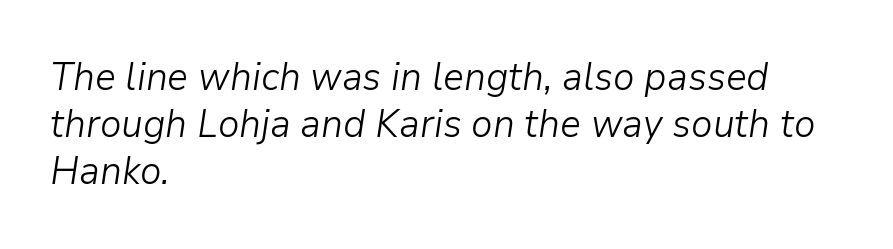
Q: Is the text bold? A: No.
Q: Is the text italic (slanted)? A: Yes, it leans right by about 9 degrees.
Q: Is the text underlined? A: No.
Q: How is the paragraph aligned? A: Left-aligned.
Q: Is the spacing between letters normal or unusually wide? A: Normal.
Q: Width (condensed, normal, or wide)? A: Normal.
Q: Stroke contrast? A: Low.
Q: x-height? A: Medium.
Q: Monospaced? A: No.
